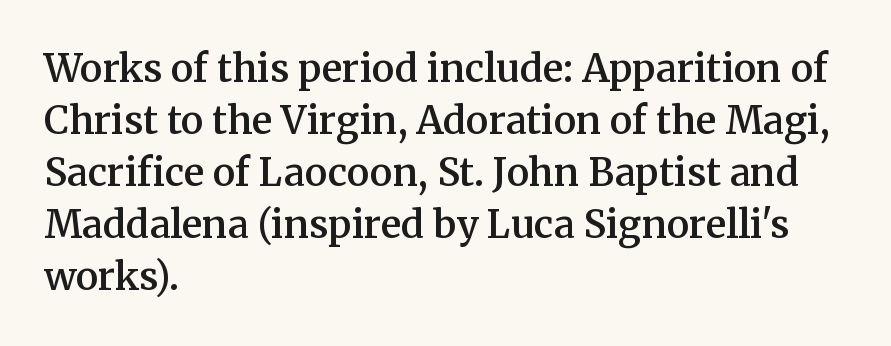
The passage shown is typed in a proportional face where columns would drift. The block of text has a typical density, with ordinary space between rows. The space beneath each line is pristine and unruled. A typesetter would call this zero additional tracking.
